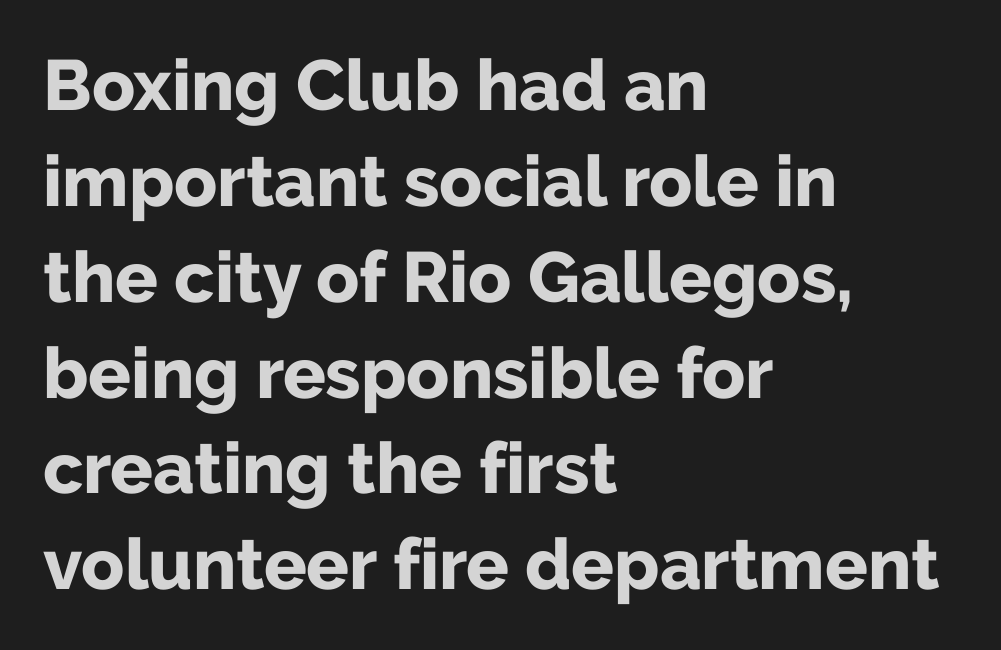
Q: Is the text bold? A: Yes.
Q: Is the text italic (slanted)? A: No, it is upright.
Q: Is the typeface a serif or a sans-serif typeface? A: Sans-serif.
Q: Is the text underlined? A: No.
Q: How is the paragraph aligned? A: Left-aligned.
Q: Is the spacing between letters normal or unusually wide? A: Normal.
Q: Is the spacing between lines tight, normal or loose? A: Normal.
Q: Width (condensed, normal, or wide)? A: Normal.
Q: Stroke contrast? A: Low.
Q: x-height? A: Medium.
Q: Monospaced? A: No.
